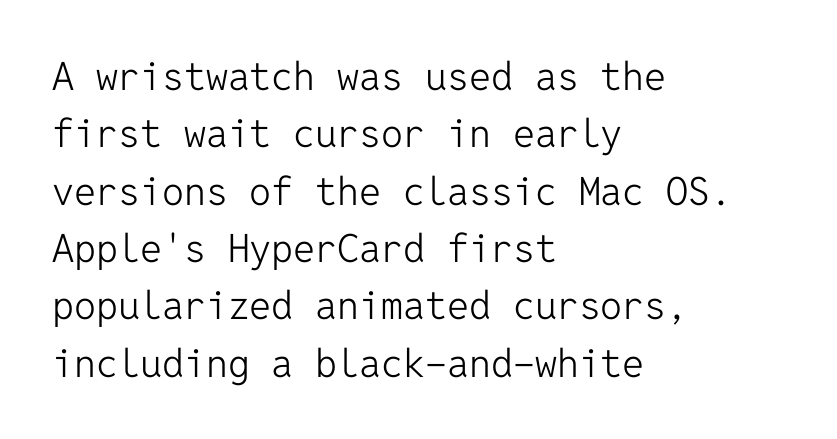
{"serif": "no", "italic": "no", "bold": "no", "weight": "light", "width": "normal", "stroke_contrast": "low", "x_height": "medium", "monospaced": "yes", "underline": "no", "align": "left", "line_spacing": "normal", "line_spacing_ratio": 1.47, "letter_spacing": "normal", "letter_spacing_em": 0.0, "glyph_px": 39}
